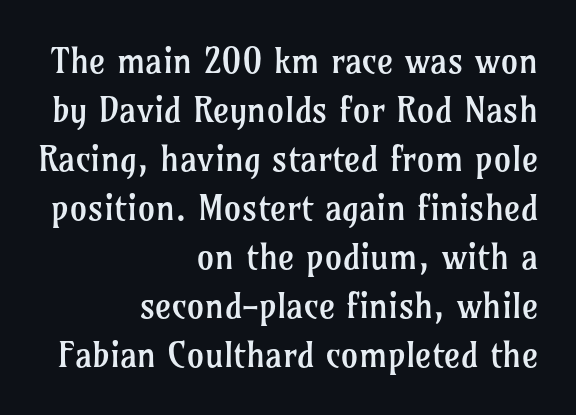
{"serif": "yes", "italic": "no", "bold": "no", "weight": "regular", "width": "normal", "stroke_contrast": "low", "x_height": "medium", "monospaced": "no", "underline": "no", "align": "right", "line_spacing": "normal", "line_spacing_ratio": 1.4, "letter_spacing": "normal", "letter_spacing_em": 0.0, "glyph_px": 35}
